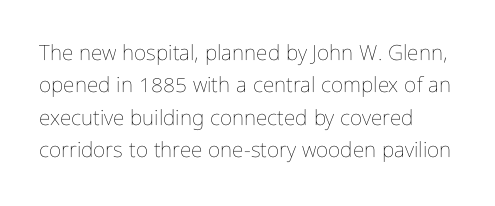
Words float on clear page, feet unadorned. Letters have the restrained weight of plain body copy at most. Horizontal alignment here is leftward, the default for most running prose. Whoever set this chose a conventional vertical rhythm. This sample uses an upright cut, with every glyph sitting square on the baseline.
